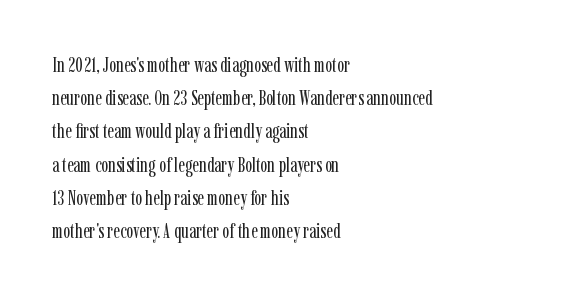
Q: Is the text bold? A: No.
Q: Is the text italic (slanted)? A: No, it is upright.
Q: Is the text underlined? A: No.
Q: How is the paragraph aligned? A: Left-aligned.
Q: Is the spacing between letters normal or unusually wide? A: Normal.
Q: Is the spacing between lines tight, normal or loose? A: Normal.
